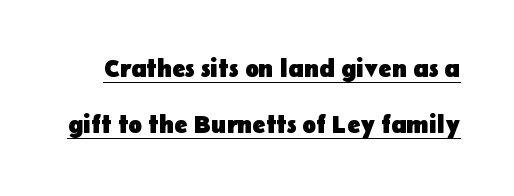
Q: Is the text bold? A: Yes.
Q: Is the text italic (slanted)? A: No, it is upright.
Q: Is the text underlined? A: Yes.
Q: Is the spacing between letters normal or unusually wide? A: Normal.
Q: Is the spacing between lines tight, normal or loose? A: Loose.
